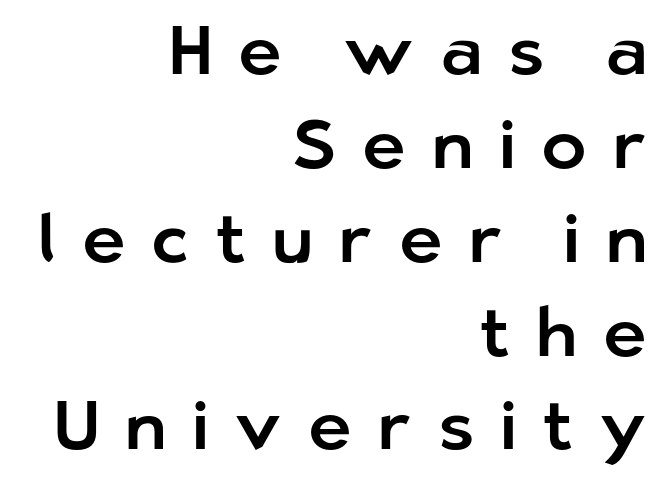
Q: Is the text italic (slanted)? A: No, it is upright.
Q: Is the typeface a serif or a sans-serif typeface? A: Sans-serif.
Q: Is the text underlined? A: No.
Q: How is the paragraph aligned? A: Right-aligned.
Q: Is the spacing between letters normal or unusually wide? A: Unusually wide.
Q: Is the spacing between lines tight, normal or loose? A: Normal.
Q: Width (condensed, normal, or wide)? A: Normal.
Q: Stroke contrast? A: Low.
Q: x-height? A: Medium.
Q: Monospaced? A: No.
